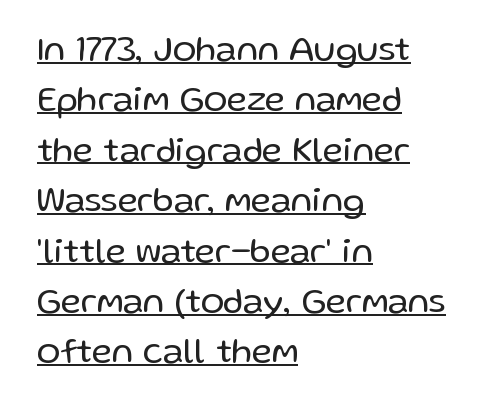
Normally led — the rows are evenly, conventionally spaced. Every word sits above its own underline. Font category for this specimen: sans-serif. Looks like regular typesetting: each glyph gets only the width it needs. Between one letter and the next there's only the usual sliver of space.
